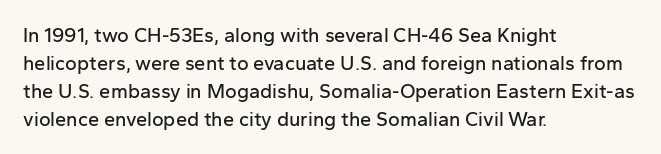
Q: Is the text italic (slanted)? A: No, it is upright.
Q: Is the text underlined? A: No.
Q: How is the paragraph aligned? A: Left-aligned.
Q: Is the spacing between letters normal or unusually wide? A: Normal.
Q: Is the spacing between lines tight, normal or loose? A: Normal.
